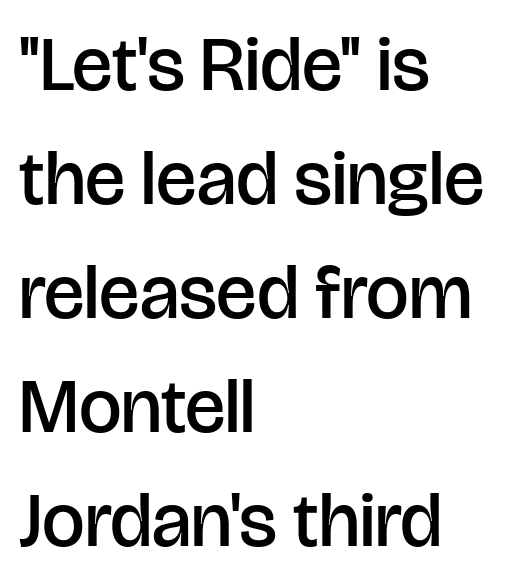
The image shows 76 px semibold sans-serif type, upright; set left-aligned, normal line spacing (1.5x), normal letter spacing, not underlined; low stroke contrast and a large x-height.
